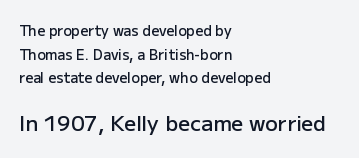
A clean baseline with only descenders dipping below it. Caption: multi-line text, flush left, ragged right. In terms of posture, this sample is upright. Is the letter spacing exaggerated? No — it looks like the ordinary default. Vertical spacing — default. Larger block? The one below; the one above is distinctly smaller.
